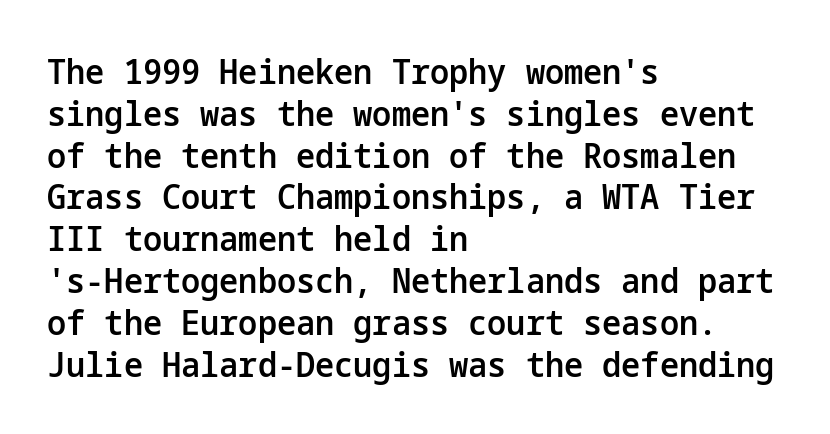
Q: Is the text bold? A: Semi-bold.
Q: Is the text italic (slanted)? A: No, it is upright.
Q: Is the typeface a serif or a sans-serif typeface? A: Sans-serif.
Q: Is the text underlined? A: No.
Q: How is the paragraph aligned? A: Left-aligned.
Q: Is the spacing between letters normal or unusually wide? A: Normal.
Q: Width (condensed, normal, or wide)? A: Normal.
Q: Stroke contrast? A: Low.
Q: x-height? A: Medium.
